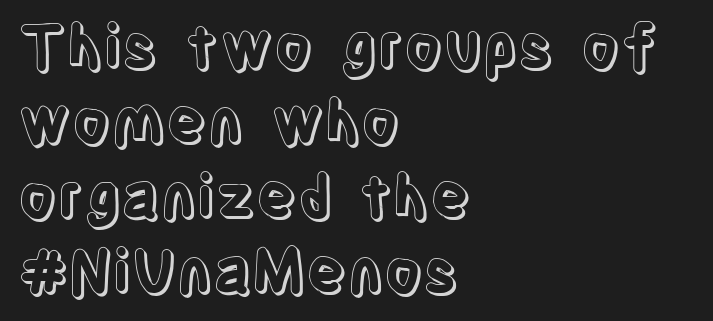
{"italic": "no", "width": "condensed", "x_height": "large", "monospaced": "no", "underline": "no", "align": "left", "line_spacing": "normal", "line_spacing_ratio": 1.25, "letter_spacing": "normal", "letter_spacing_em": 0.0, "glyph_px": 60}
